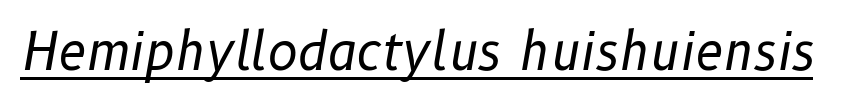
The image shows 51 px regular-weight type, italic (leaning right); set normal letter spacing, underlined; low stroke contrast and a medium x-height.
